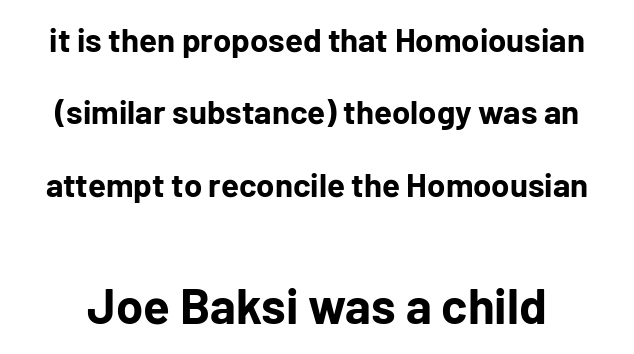
Q: Is the text bold? A: Yes.
Q: Is the text italic (slanted)? A: No, it is upright.
Q: Is the typeface a serif or a sans-serif typeface? A: Sans-serif.
Q: Is the text underlined? A: No.
Q: Is the spacing between letters normal or unusually wide? A: Normal.
Q: Is the spacing between lines tight, normal or loose? A: Loose.
Q: Which block of text is set in a larger size, the first (top) or the second (bottom)? A: The second (bottom) one.
Q: Width (condensed, normal, or wide)? A: Normal.
Q: Stroke contrast? A: Low.
Q: x-height? A: Medium.
Q: Monospaced? A: No.
